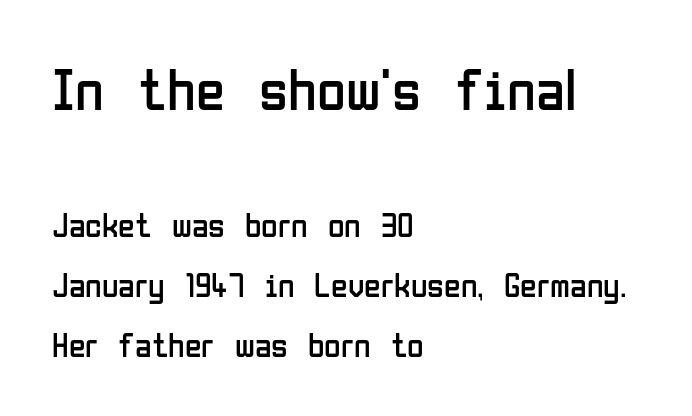
Honestly, the letter spacing is just normal — you wouldn't notice it. The passage shown begins with its larger block and ends with its smaller one. Tall strokes in this sample are plumb rather than angled. Nope, no serifs anywhere on these letters.
